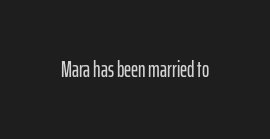
The image shows 22 px text type, upright; set normal letter spacing, not underlined.
